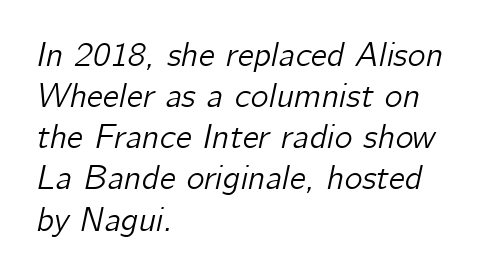
Character widths vary here, with narrow letters taking less room than wide ones. Compared with a centered layout, this one pins lines to the left instead. Does the lettering tilt? It does — this is italic. The zone under the glyphs is completely vacant. Nobody touched the tracking dial on this one.
